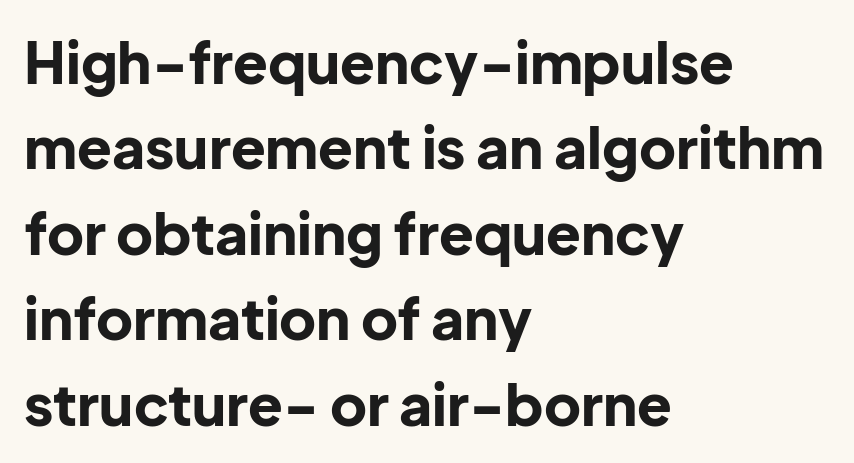
{"serif": "no", "italic": "no", "bold": "yes", "weight": "bold", "width": "normal", "stroke_contrast": "low", "x_height": "medium", "monospaced": "no", "underline": "no", "align": "left", "line_spacing": "normal", "line_spacing_ratio": 1.5, "letter_spacing": "normal", "letter_spacing_em": 0.0, "glyph_px": 57}
